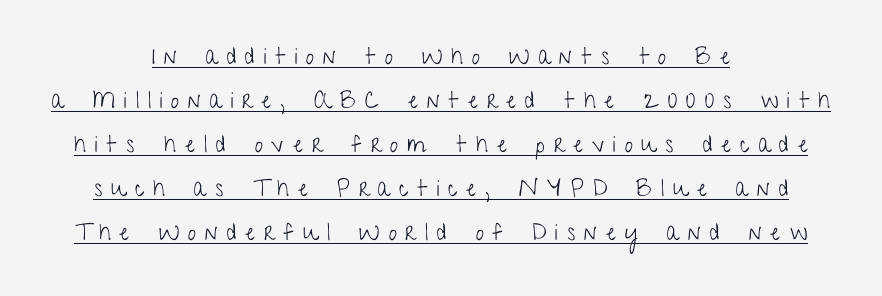
Q: Is the text bold? A: No.
Q: Is the text italic (slanted)? A: No, it is upright.
Q: Is the text underlined? A: Yes.
Q: How is the paragraph aligned? A: Centered.
Q: Is the spacing between letters normal or unusually wide? A: Unusually wide.
Q: Is the spacing between lines tight, normal or loose? A: Loose.
